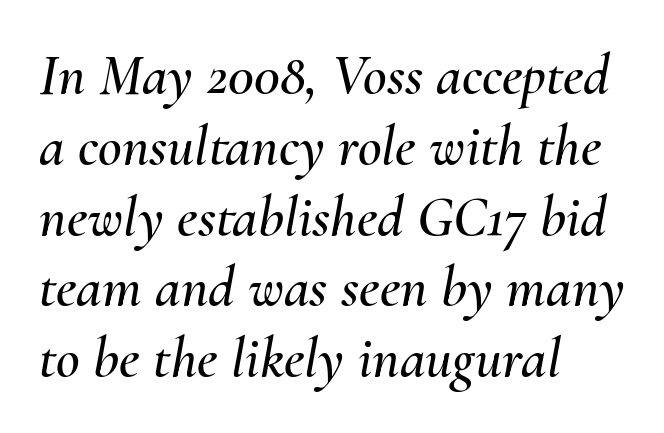
Q: Is the text italic (slanted)? A: Yes, it leans right by about 10 degrees.
Q: Is the text underlined? A: No.
Q: How is the paragraph aligned? A: Left-aligned.
Q: Is the spacing between letters normal or unusually wide? A: Normal.
Q: Width (condensed, normal, or wide)? A: Normal.
Q: Stroke contrast? A: Medium.
Q: x-height? A: Small.
Q: Monospaced? A: No.
